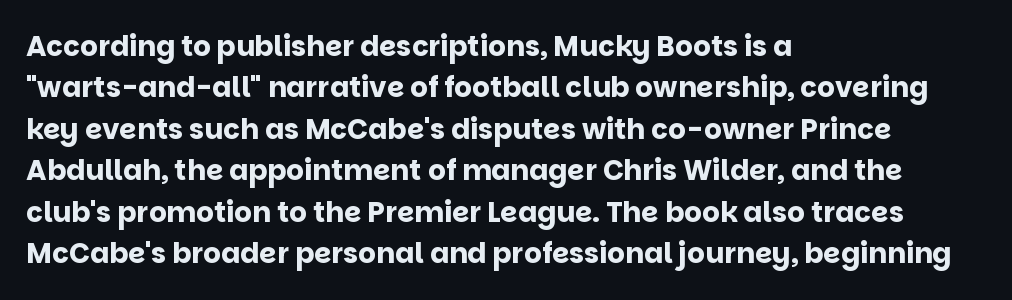
Q: Is the text bold? A: Yes.
Q: Is the text italic (slanted)? A: No, it is upright.
Q: Is the typeface a serif or a sans-serif typeface? A: Sans-serif.
Q: Is the text underlined? A: No.
Q: How is the paragraph aligned? A: Left-aligned.
Q: Is the spacing between letters normal or unusually wide? A: Normal.
Q: Is the spacing between lines tight, normal or loose? A: Normal.
Q: Width (condensed, normal, or wide)? A: Normal.
Q: Stroke contrast? A: Low.
Q: x-height? A: Large.
Q: Monospaced? A: No.
